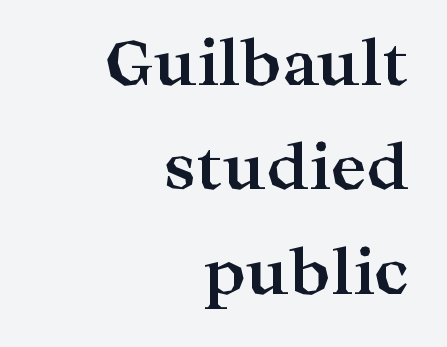
The image shows 61 px bold, wide serif type, upright; set right-aligned, line spacing 1.71x, normal letter spacing, not underlined; high stroke contrast and a medium x-height.
